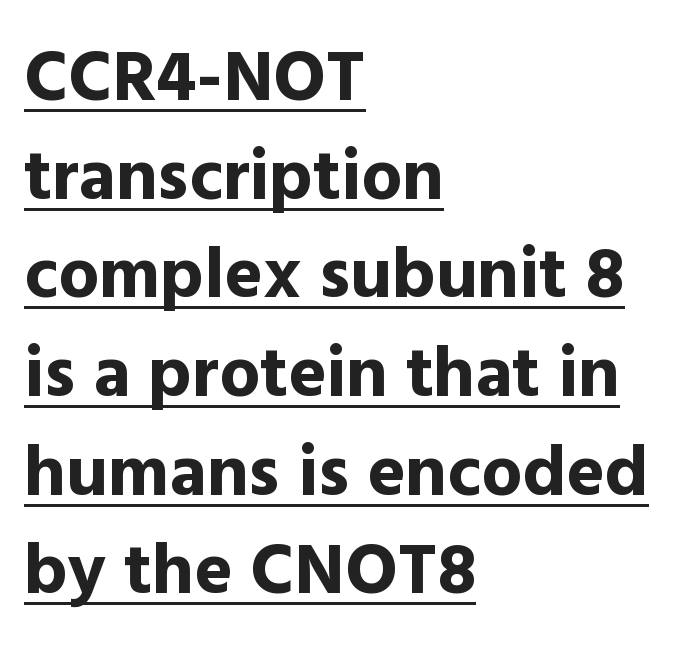
Q: Is the text bold? A: Yes.
Q: Is the text italic (slanted)? A: No, it is upright.
Q: Is the typeface a serif or a sans-serif typeface? A: Sans-serif.
Q: Is the text underlined? A: Yes.
Q: How is the paragraph aligned? A: Left-aligned.
Q: Is the spacing between letters normal or unusually wide? A: Normal.
Q: Is the spacing between lines tight, normal or loose? A: Normal.
Q: Width (condensed, normal, or wide)? A: Normal.
Q: x-height? A: Medium.
Q: Monospaced? A: No.
